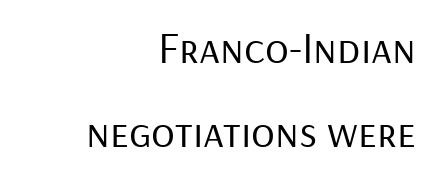
{"serif": "no", "italic": "no", "bold": "no", "weight": "regular", "width": "normal", "stroke_contrast": "low", "x_height": "medium", "monospaced": "no", "underline": "no", "align": "right", "line_spacing": "loose", "line_spacing_ratio": 1.9, "letter_spacing": "normal", "letter_spacing_em": 0.0, "glyph_px": 44}
